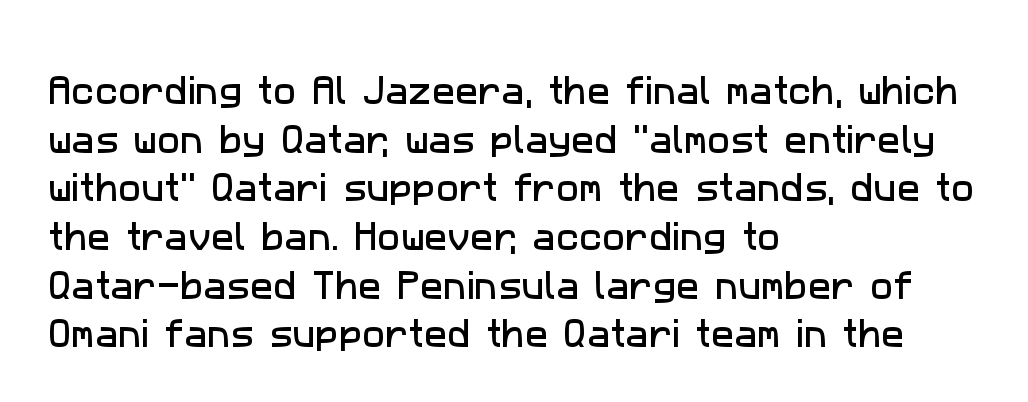
The image shows 31 px sans-serif type; set left-aligned, normal line spacing (1.57x), normal letter spacing, not underlined; low stroke contrast and a medium x-height.
